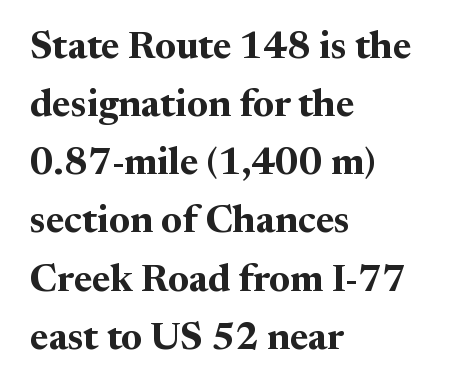
Q: Is the text bold? A: Yes.
Q: Is the text italic (slanted)? A: No, it is upright.
Q: Is the typeface a serif or a sans-serif typeface? A: Serif.
Q: Is the text underlined? A: No.
Q: How is the paragraph aligned? A: Left-aligned.
Q: Is the spacing between letters normal or unusually wide? A: Normal.
Q: Is the spacing between lines tight, normal or loose? A: Normal.
Q: Width (condensed, normal, or wide)? A: Normal.
Q: Stroke contrast? A: Medium.
Q: x-height? A: Medium.
Q: Monospaced? A: No.
